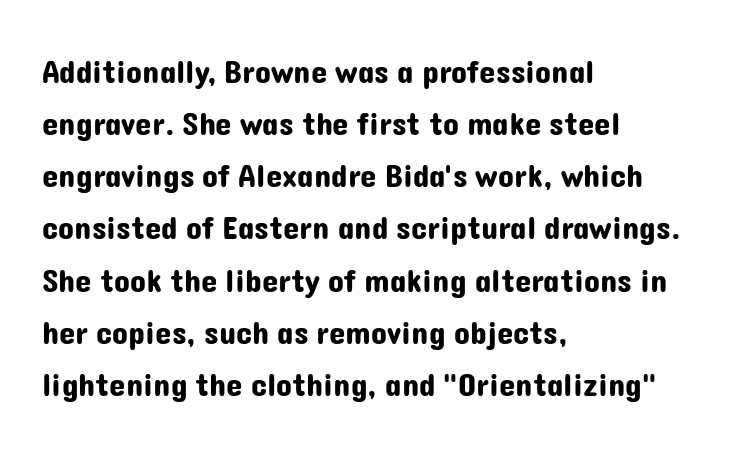
{"serif": "no", "italic": "no", "width": "normal", "stroke_contrast": "low", "x_height": "medium", "monospaced": "no", "underline": "no", "align": "left", "line_spacing": "normal", "line_spacing_ratio": 1.58, "letter_spacing": "normal", "letter_spacing_em": 0.0, "glyph_px": 33}
